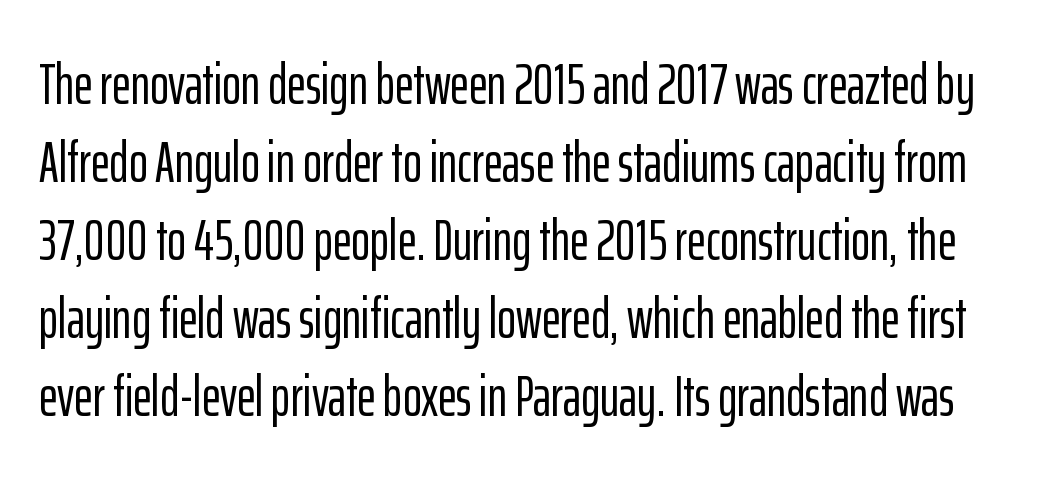
Italic: no, the glyphs are upright roman. What's the leading like? Ordinary, nothing unusual. Each word holds together tightly as a unit, with standard inter-letter gaps. The face used here is proportionally spaced, like ordinary book or web type. Unmarked baselines from the first word to the last.
